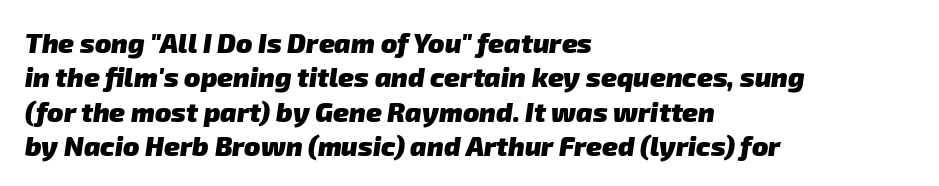
{"bold": "yes", "underline": "no", "align": "left", "line_spacing": "normal", "line_spacing_ratio": 1.27, "letter_spacing": "normal", "letter_spacing_em": 0.0, "glyph_px": 27}
